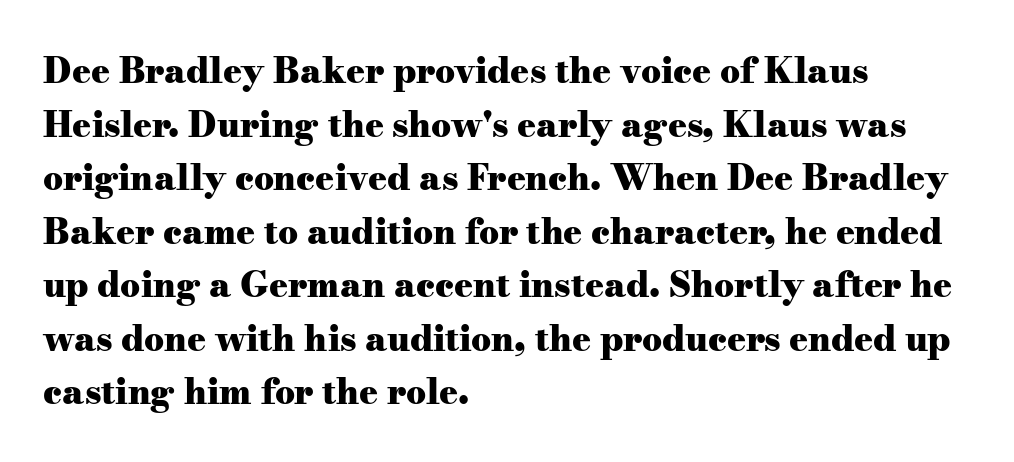
Q: Is the text bold? A: Yes.
Q: Is the text italic (slanted)? A: No, it is upright.
Q: Is the typeface a serif or a sans-serif typeface? A: Serif.
Q: Is the text underlined? A: No.
Q: How is the paragraph aligned? A: Left-aligned.
Q: Is the spacing between letters normal or unusually wide? A: Normal.
Q: Is the spacing between lines tight, normal or loose? A: Normal.
Q: Width (condensed, normal, or wide)? A: Wide.
Q: Stroke contrast? A: Medium.
Q: x-height? A: Small.
Q: Monospaced? A: No.
